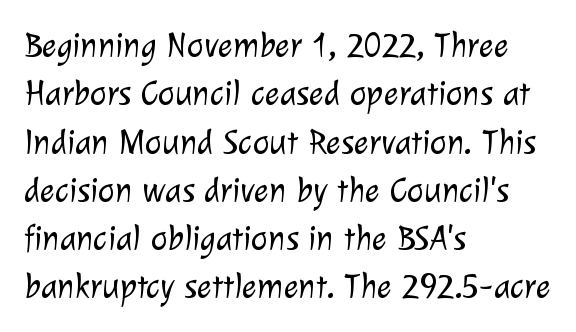
The image shows 35 px light sans-serif type; set left-aligned, normal line spacing (1.38x), normal letter spacing, not underlined; low stroke contrast and a medium x-height.
